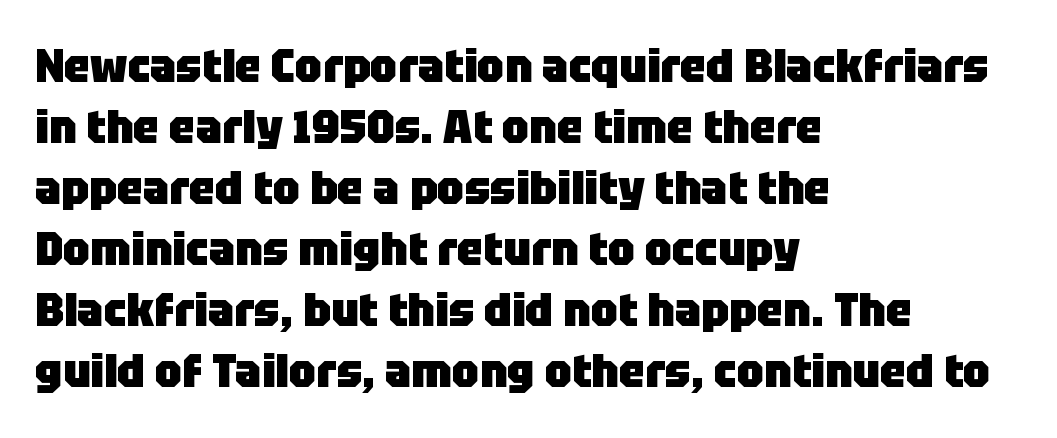
{"serif": "no", "italic": "no", "bold": "yes", "weight": "heavy", "width": "normal", "stroke_contrast": "low", "x_height": "large", "monospaced": "no", "underline": "no", "align": "left", "line_spacing": "normal", "line_spacing_ratio": 1.3, "letter_spacing": "normal", "letter_spacing_em": 0.0, "glyph_px": 47}
